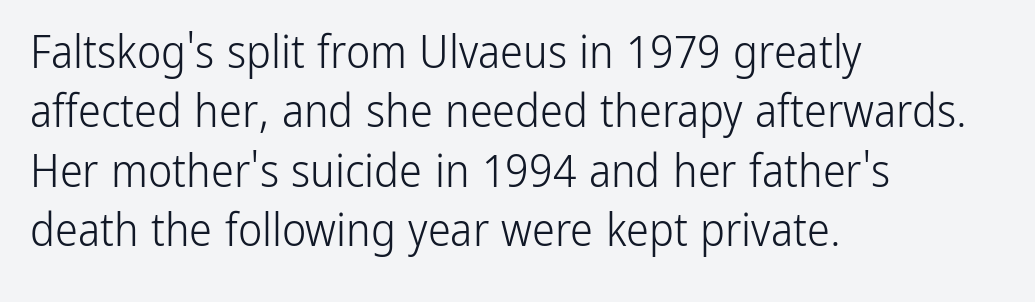
Q: Is the text bold? A: No.
Q: Is the text italic (slanted)? A: No, it is upright.
Q: Is the typeface a serif or a sans-serif typeface? A: Sans-serif.
Q: Is the text underlined? A: No.
Q: How is the paragraph aligned? A: Left-aligned.
Q: Is the spacing between letters normal or unusually wide? A: Normal.
Q: Is the spacing between lines tight, normal or loose? A: Normal.
Q: Width (condensed, normal, or wide)? A: Condensed.
Q: Stroke contrast? A: Low.
Q: x-height? A: Medium.
Q: Monospaced? A: No.
